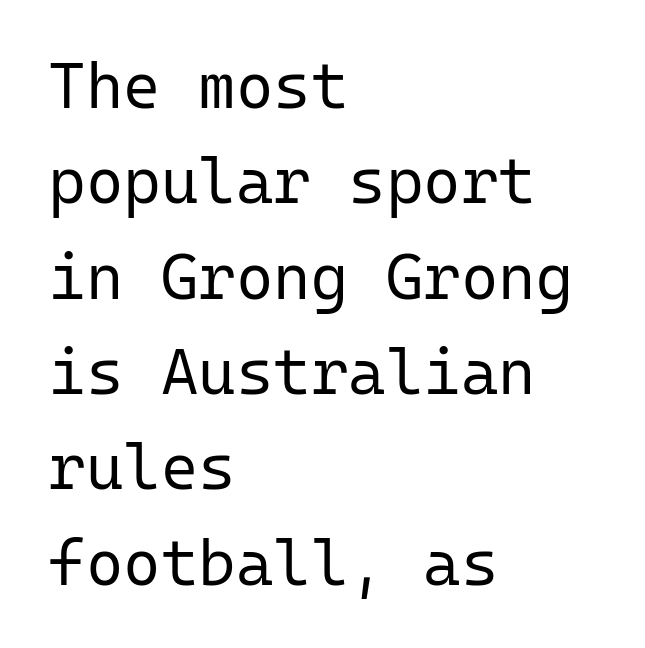
The image shows 64 px regular-weight sans-serif type, upright, monospaced; set left-aligned, normal line spacing (1.49x), normal letter spacing, not underlined; low stroke contrast and a medium x-height.
